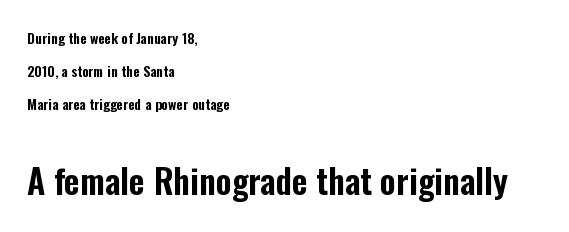
Q: Is the text italic (slanted)? A: No, it is upright.
Q: Is the typeface a serif or a sans-serif typeface? A: Sans-serif.
Q: Is the text underlined? A: No.
Q: How is the paragraph aligned? A: Left-aligned.
Q: Is the spacing between letters normal or unusually wide? A: Normal.
Q: Is the spacing between lines tight, normal or loose? A: Loose.
Q: Which block of text is set in a larger size, the first (top) or the second (bottom)? A: The second (bottom) one.
Q: Width (condensed, normal, or wide)? A: Condensed.
Q: Stroke contrast? A: Low.
Q: x-height? A: Medium.
Q: Monospaced? A: No.
